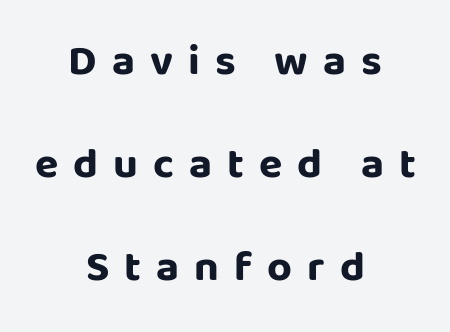
The image shows 43 px bold sans-serif type, upright; set centered, loose line spacing (2.39x), unusually wide letter spacing (+0.35 em), not underlined; low stroke contrast and a large x-height.
